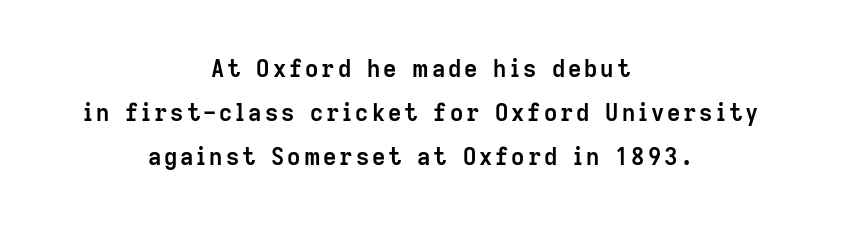
The image shows 23 px bold type, upright; set centered, loose line spacing (1.92x), not underlined.
